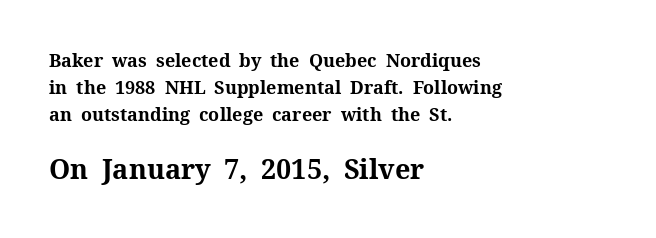
Q: Is the text bold? A: Yes.
Q: Is the text italic (slanted)? A: No, it is upright.
Q: Is the text underlined? A: No.
Q: How is the paragraph aligned? A: Left-aligned.
Q: Is the spacing between letters normal or unusually wide? A: Normal.
Q: Is the spacing between lines tight, normal or loose? A: Normal.
Q: Which block of text is set in a larger size, the first (top) or the second (bottom)? A: The second (bottom) one.
